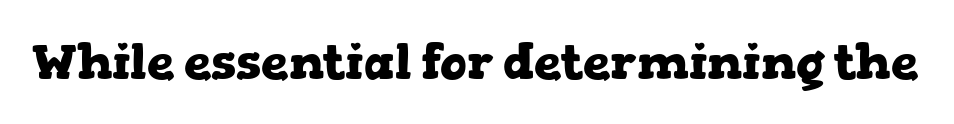
Q: Is the text bold? A: Yes.
Q: Is the text italic (slanted)? A: No, it is upright.
Q: Is the typeface a serif or a sans-serif typeface? A: Serif.
Q: Is the text underlined? A: No.
Q: Is the spacing between letters normal or unusually wide? A: Normal.
Q: Width (condensed, normal, or wide)? A: Wide.
Q: Stroke contrast? A: Low.
Q: x-height? A: Medium.
Q: Monospaced? A: No.
